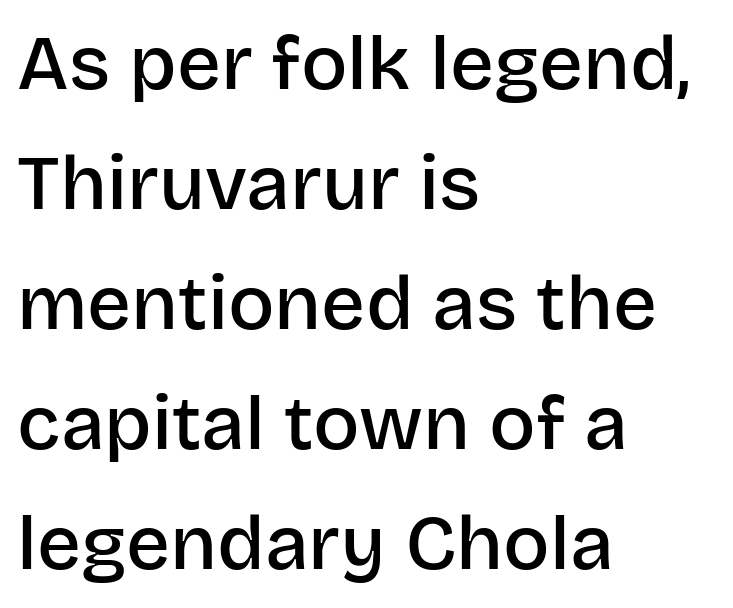
{"serif": "no", "italic": "no", "bold": "semi", "weight": "semibold", "width": "normal", "stroke_contrast": "low", "x_height": "large", "monospaced": "no", "underline": "no", "align": "left", "line_spacing": "normal", "line_spacing_ratio": 1.56, "letter_spacing": "normal", "letter_spacing_em": 0.0, "glyph_px": 77}
